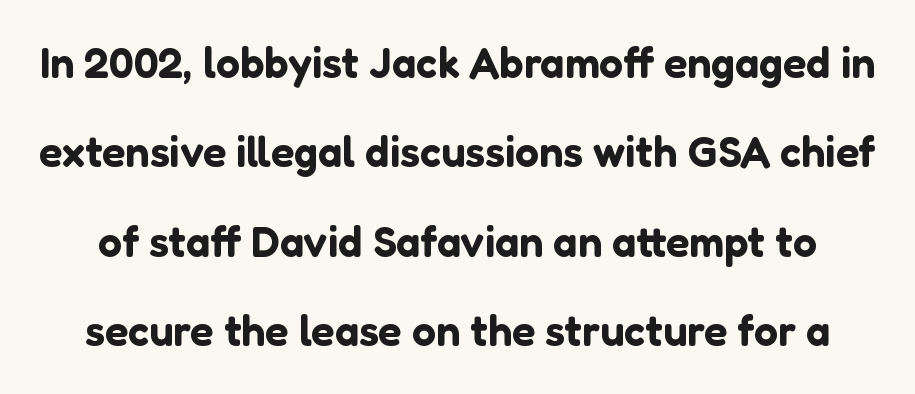
The image shows 43 px sans-serif type, upright; set loose line spacing (2.08x), normal letter spacing, not underlined; low stroke contrast and a medium x-height.
